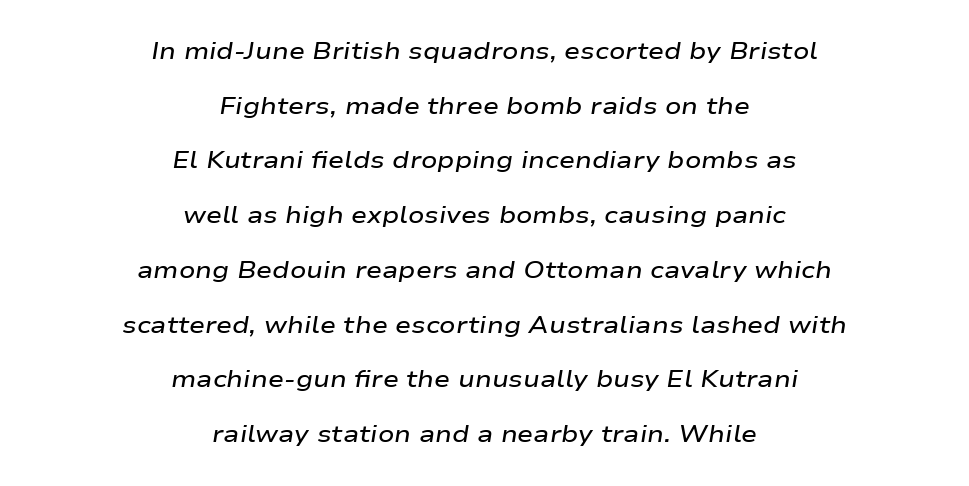
The face used here has a pronounced slope to its letters. This rendering leaves character spacing at its baseline value. This is the in-between weight designers call semibold or demi. The lines are spread far apart with generous leading.
